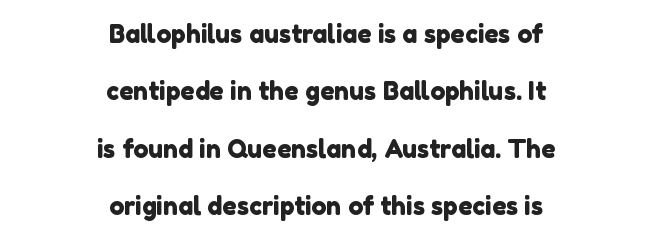
The image shows 25 px text type; set centered, loose line spacing (2.3x), normal letter spacing, not underlined.
